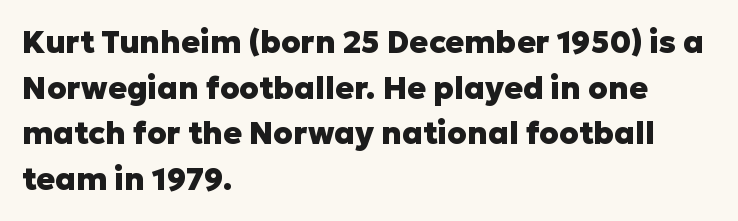
The image shows 31 px heavy sans-serif type, upright; set left-aligned, normal line spacing (1.47x), normal letter spacing, not underlined; low stroke contrast and a medium x-height.
